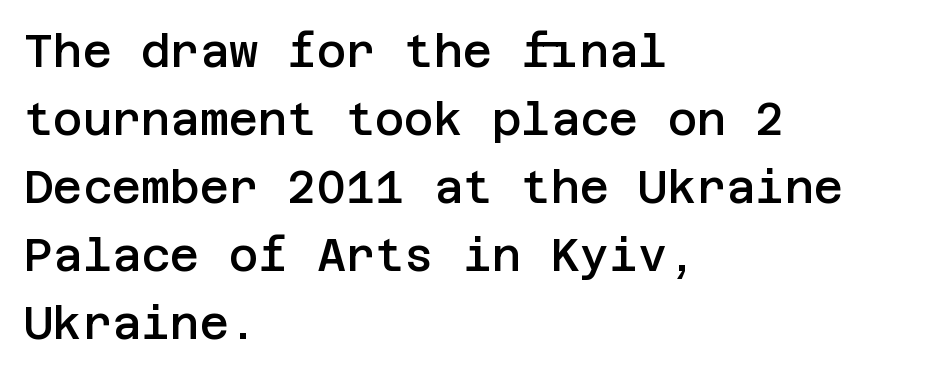
The typesetting leans somewhat heavy: a semibold. Stroke terminals: plain, sans-serif. Each new line begins a customary step beneath the previous one. A clean baseline with only descenders dipping below it.
